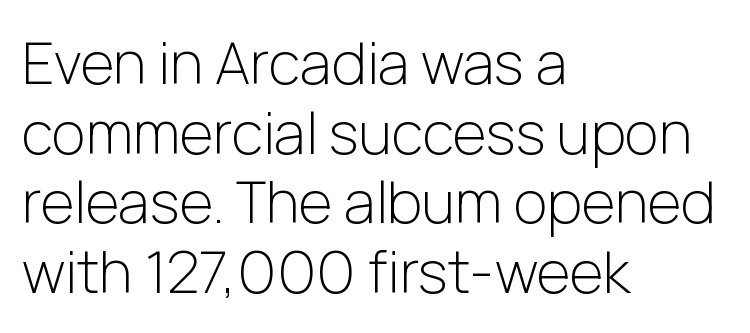
The image shows 58 px light sans-serif type, upright; set left-aligned, line spacing 1.2x, normal letter spacing, not underlined; low stroke contrast and a medium x-height.
